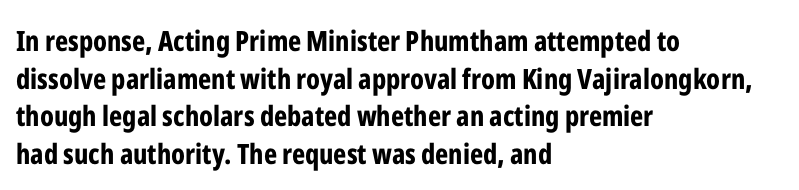
The line texture is even and compact thanks to regular tracking. A dark, heavy texture on the line: the type is bold. A student would call this left alignment; a typographer would say flush left, rag right. These lines sit exactly where default settings would place them. Descender tails drop into unmarked territory. Are there feet on the stems? There aren't — it's a sans.
